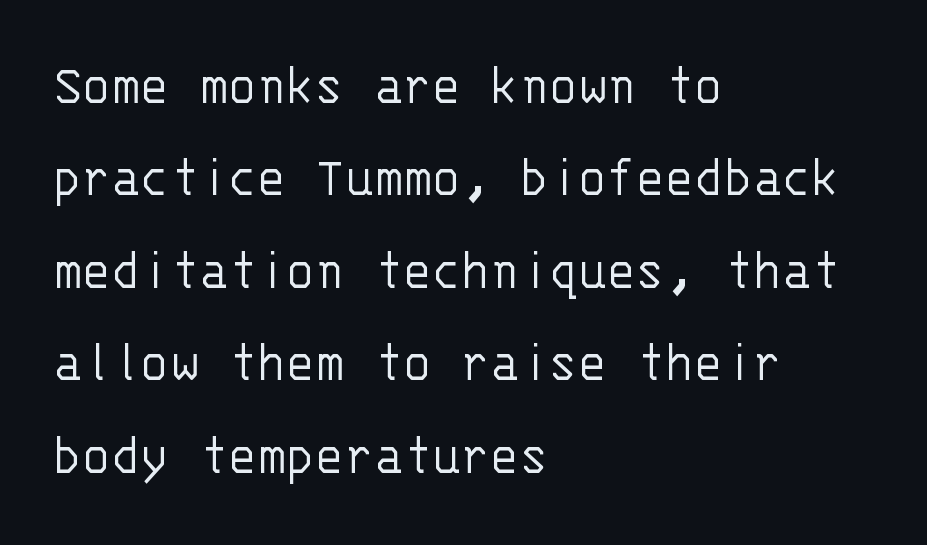
{"serif": "no", "italic": "no", "bold": "no", "weight": "light", "width": "normal", "stroke_contrast": "low", "x_height": "large", "monospaced": "yes", "underline": "no", "align": "left", "line_spacing": "normal", "line_spacing_ratio": 1.54, "letter_spacing": "normal", "letter_spacing_em": 0.0, "glyph_px": 60}
